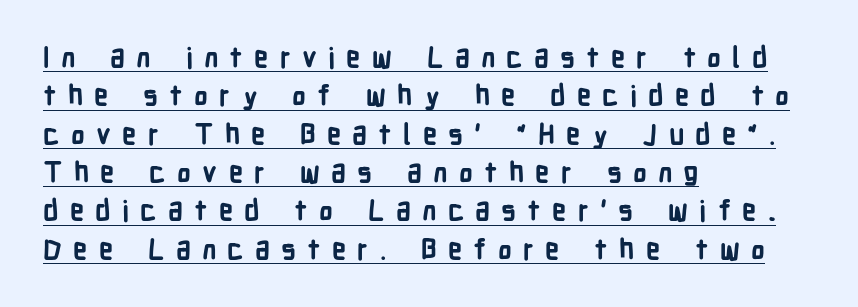
The image shows 28 px bold, condensed sans-serif type, upright; set left-aligned, normal line spacing (1.37x), unusually wide letter spacing (+0.4 em), underlined; low stroke contrast and a medium x-height.
